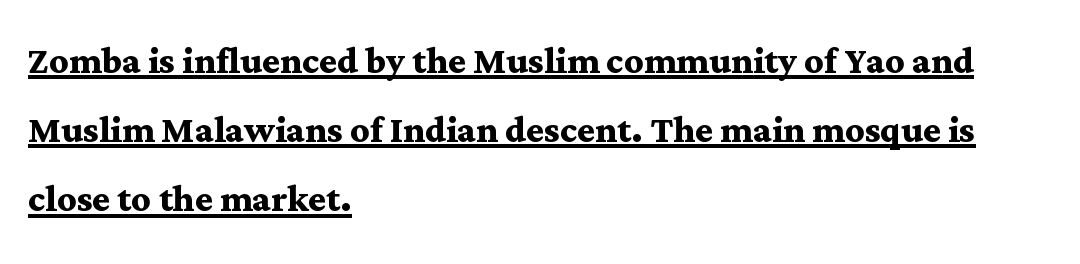
Q: Is the text bold? A: Yes.
Q: Is the text italic (slanted)? A: No, it is upright.
Q: Is the typeface a serif or a sans-serif typeface? A: Serif.
Q: Is the text underlined? A: Yes.
Q: How is the paragraph aligned? A: Left-aligned.
Q: Is the spacing between letters normal or unusually wide? A: Normal.
Q: Is the spacing between lines tight, normal or loose? A: Normal.
Q: Width (condensed, normal, or wide)? A: Wide.
Q: Stroke contrast? A: Medium.
Q: x-height? A: Medium.
Q: Monospaced? A: No.
